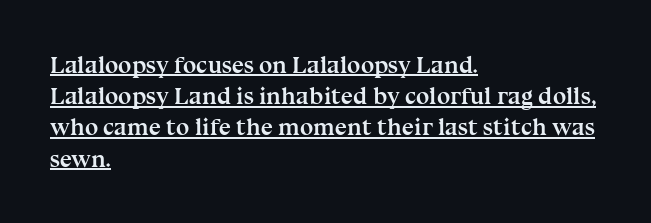
{"italic": "no", "bold": "yes", "underline": "yes", "align": "left", "line_spacing": "normal", "line_spacing_ratio": 1.3, "letter_spacing": "normal", "letter_spacing_em": 0.0, "glyph_px": 24}
